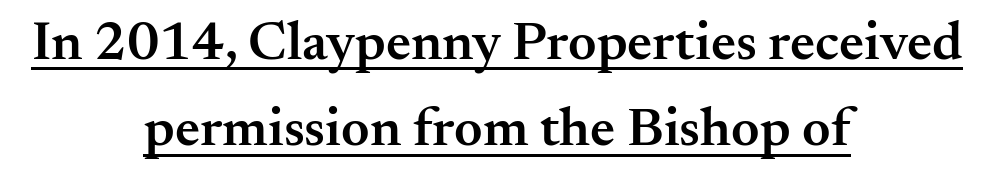
The image shows 55 px semibold serif type, upright; set centered, normal line spacing (1.57x), normal letter spacing, underlined; medium stroke contrast and a small x-height.
